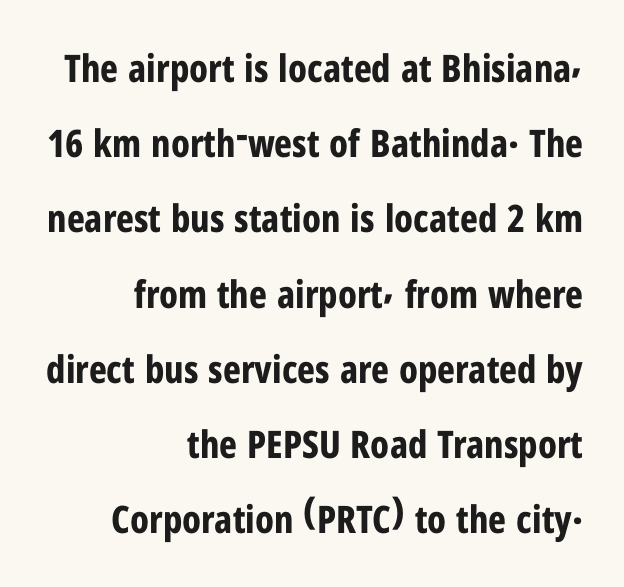
The specimen reads as upright at a glance. No feet cap the strokes, marking this as sans-serif type. The type is set solid horizontally, with unmodified tracking. A bare baseline throughout the passage.
